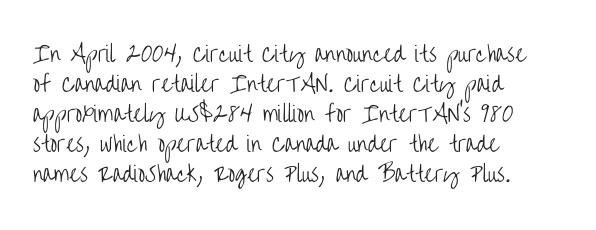
{"italic": "no", "bold": "no", "underline": "no", "align": "left", "line_spacing": "normal", "line_spacing_ratio": 1.43, "letter_spacing": "normal", "letter_spacing_em": 0.0, "glyph_px": 21}
